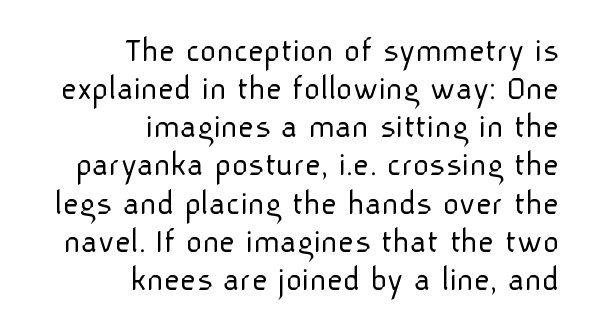
{"serif": "no", "italic": "no", "bold": "no", "weight": "light", "width": "normal", "stroke_contrast": "low", "x_height": "medium", "monospaced": "no", "underline": "no", "align": "right", "line_spacing": "tight", "line_spacing_ratio": 1.09, "letter_spacing": "normal", "letter_spacing_em": 0.0, "glyph_px": 35}
